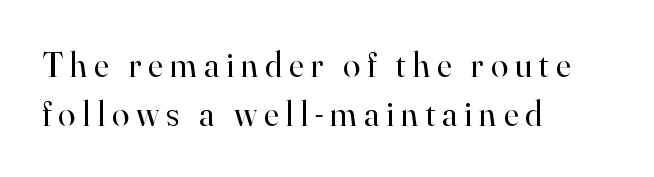
Q: Is the text bold? A: No.
Q: Is the text italic (slanted)? A: No, it is upright.
Q: Is the typeface a serif or a sans-serif typeface? A: Serif.
Q: Is the text underlined? A: No.
Q: How is the paragraph aligned? A: Left-aligned.
Q: Is the spacing between letters normal or unusually wide? A: Unusually wide.
Q: Is the spacing between lines tight, normal or loose? A: Normal.
Q: Width (condensed, normal, or wide)? A: Normal.
Q: Stroke contrast? A: High.
Q: x-height? A: Small.
Q: Monospaced? A: No.
